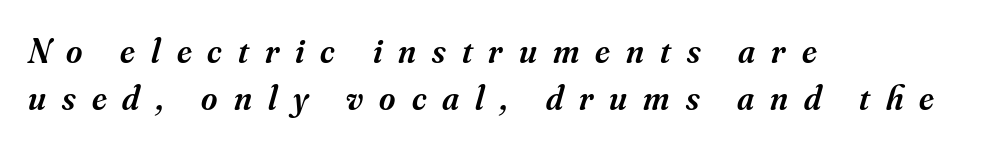
The letterforms stand isolated, each surrounded by extra space. The rendering uses natural spacing where letterforms have individual widths. This is oblique type, the kind used for emphasis or titles. Compared with a centered layout, this one pins lines to the left instead. The string is rendered with underlining switched off. Font category for this specimen: serif.
